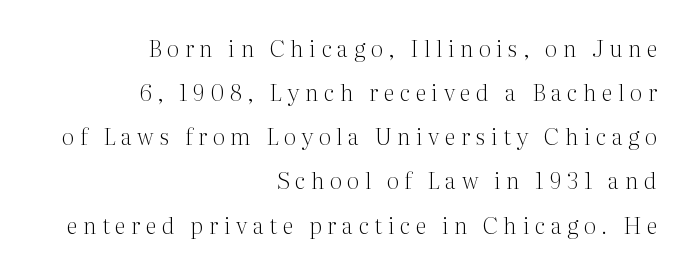
The image shows 23 px text type, upright; set right-aligned, loose line spacing (1.92x), unusually wide letter spacing (+0.24 em), not underlined.
